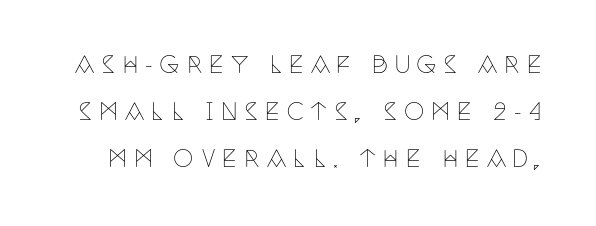
The image shows 23 px text type, upright; set loose line spacing (2.04x), unusually wide letter spacing (+0.28 em), not underlined.
